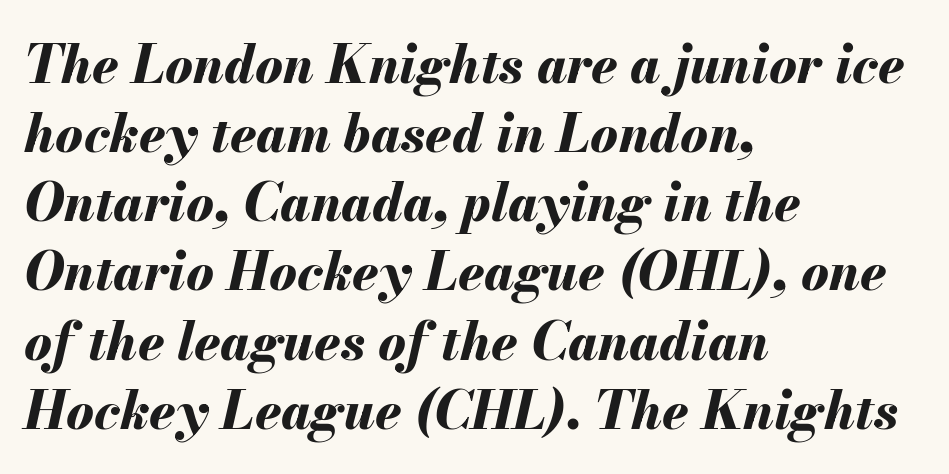
The face used here is rendered with its standard letterfit. The block of text has a typical density, with ordinary space between rows. As a designer I'd log this as weight 700, bold. These lines are rendered in a variable-pitch font.
